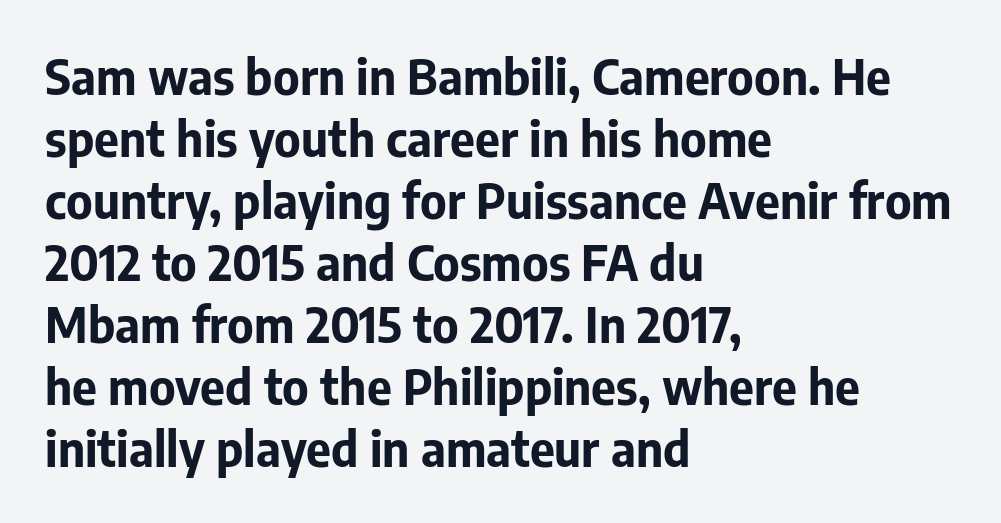
The image shows 48 px bold sans-serif type, upright; set left-aligned, normal line spacing (1.29x), normal letter spacing, not underlined; low stroke contrast and a medium x-height.
